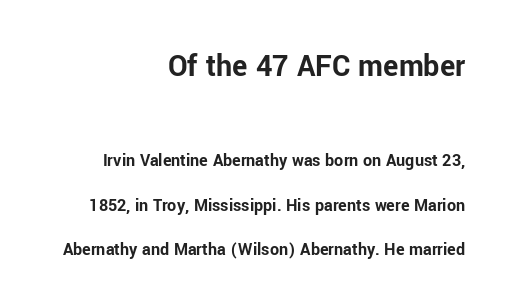
Q: Is the text bold? A: Yes.
Q: Is the text italic (slanted)? A: No, it is upright.
Q: Is the typeface a serif or a sans-serif typeface? A: Sans-serif.
Q: Is the text underlined? A: No.
Q: How is the paragraph aligned? A: Right-aligned.
Q: Is the spacing between letters normal or unusually wide? A: Normal.
Q: Is the spacing between lines tight, normal or loose? A: Loose.
Q: Which block of text is set in a larger size, the first (top) or the second (bottom)? A: The first (top) one.
Q: Width (condensed, normal, or wide)? A: Normal.
Q: Stroke contrast? A: Low.
Q: x-height? A: Medium.
Q: Monospaced? A: No.
